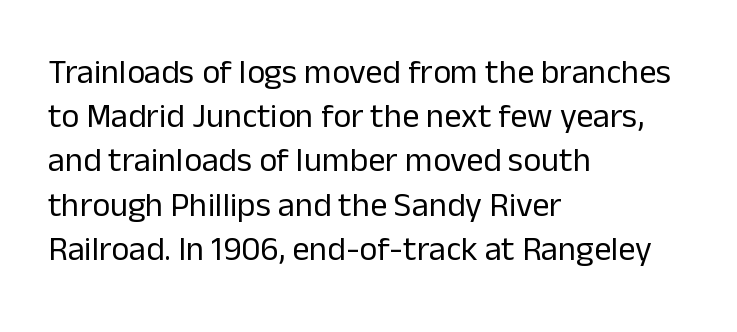
A roman cut, with each character standing at attention. A normal amount of white space separates one row of letters from the next. Is the block centered? No — it sits flush against the left margin. Proportional: the letters do not fall into vertical columns. Caption: standard tracking, unaltered.
